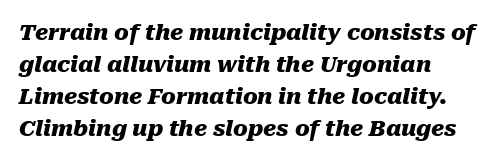
{"italic": "yes", "lean": "right", "slant_degrees": 10, "bold": "yes", "underline": "no", "align": "left", "line_spacing": "normal", "line_spacing_ratio": 1.45, "letter_spacing": "normal", "letter_spacing_em": 0.0, "glyph_px": 22}
